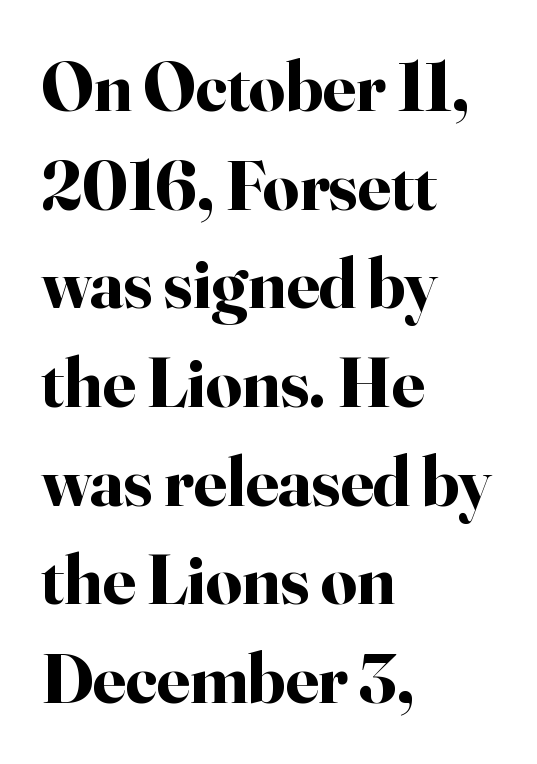
The rendering uses natural spacing where letterforms have individual widths. How would I describe the line gaps? Plain and ordinary. The letters stand straight up with perfectly vertical stems. These lines keep a tight, regular rhythm from letter to letter. Which margin do the lines hug? The left one — the right edge is uneven. Rule under the text: the space is simply empty.
